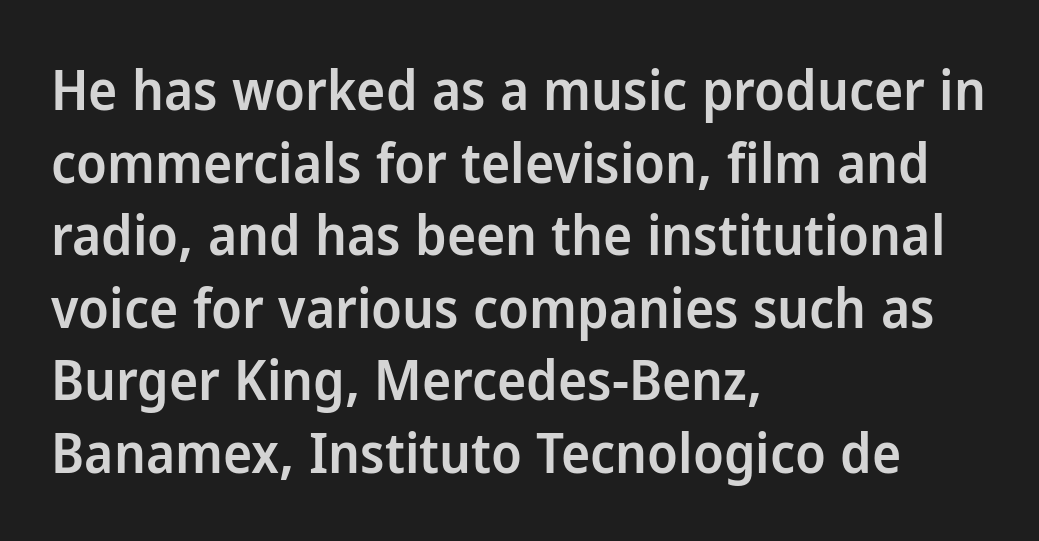
The image shows 55 px semibold sans-serif type, upright; set left-aligned, normal line spacing (1.32x), normal letter spacing, not underlined; low stroke contrast and a medium x-height.
